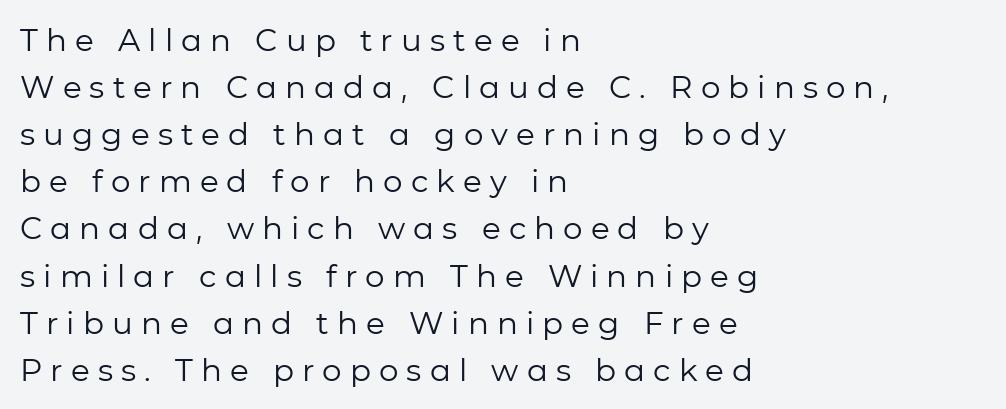
The image shows 31 px regular-weight sans-serif type, upright; set left-aligned, normal line spacing (1.52x), unusually wide letter spacing (+0.26 em), not underlined; low stroke contrast and a medium x-height.
